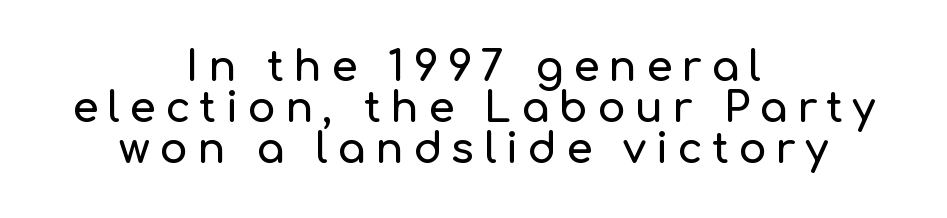
The tracking jumps out immediately: characters are airy and widely separated. The passage shown is typed in a proportional face where columns would drift. The line-height multiplier appears low, near solid setting. The rag falls on both sides of this text block equally.
